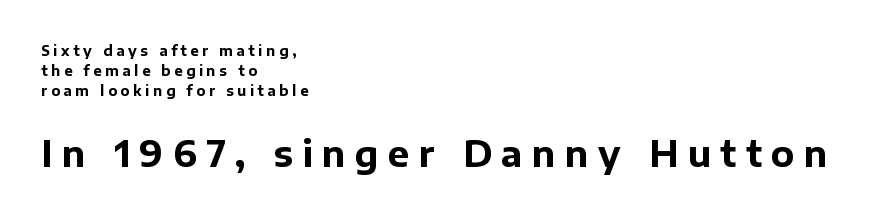
The letters carry no serifs — their stems end cleanly without finishing strokes. Horizontal alignment here is leftward, the default for most running prose. Strong, thick strokes mark this as bold type. The rows are spaced the way most documents space them.
